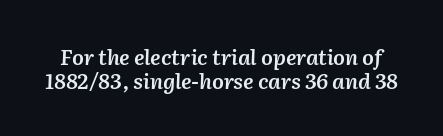
The image shows 21 px text type, italic (leaning right); set tight line spacing (1.12x), normal letter spacing, not underlined.
